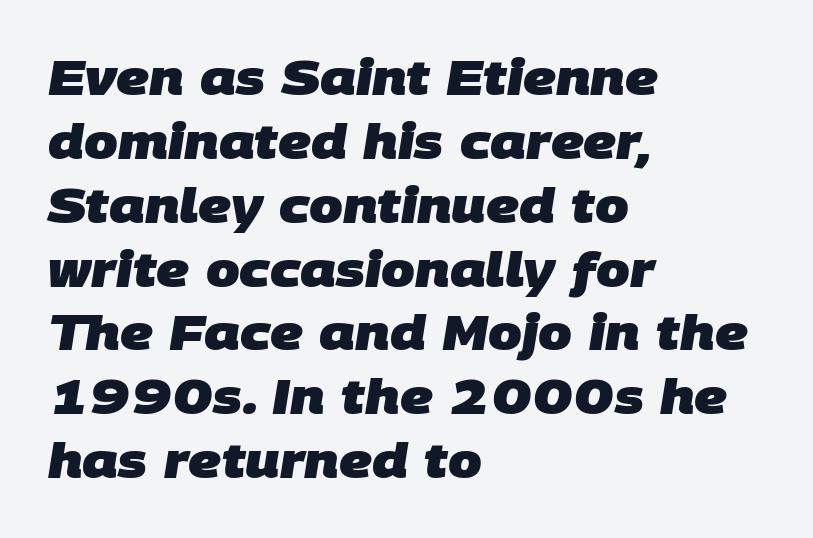
Q: Is the text bold? A: Yes.
Q: Is the typeface a serif or a sans-serif typeface? A: Sans-serif.
Q: Is the text underlined? A: No.
Q: How is the paragraph aligned? A: Left-aligned.
Q: Is the spacing between letters normal or unusually wide? A: Normal.
Q: Is the spacing between lines tight, normal or loose? A: Normal.
Q: Width (condensed, normal, or wide)? A: Normal.
Q: Stroke contrast? A: Low.
Q: x-height? A: Large.
Q: Monospaced? A: No.
